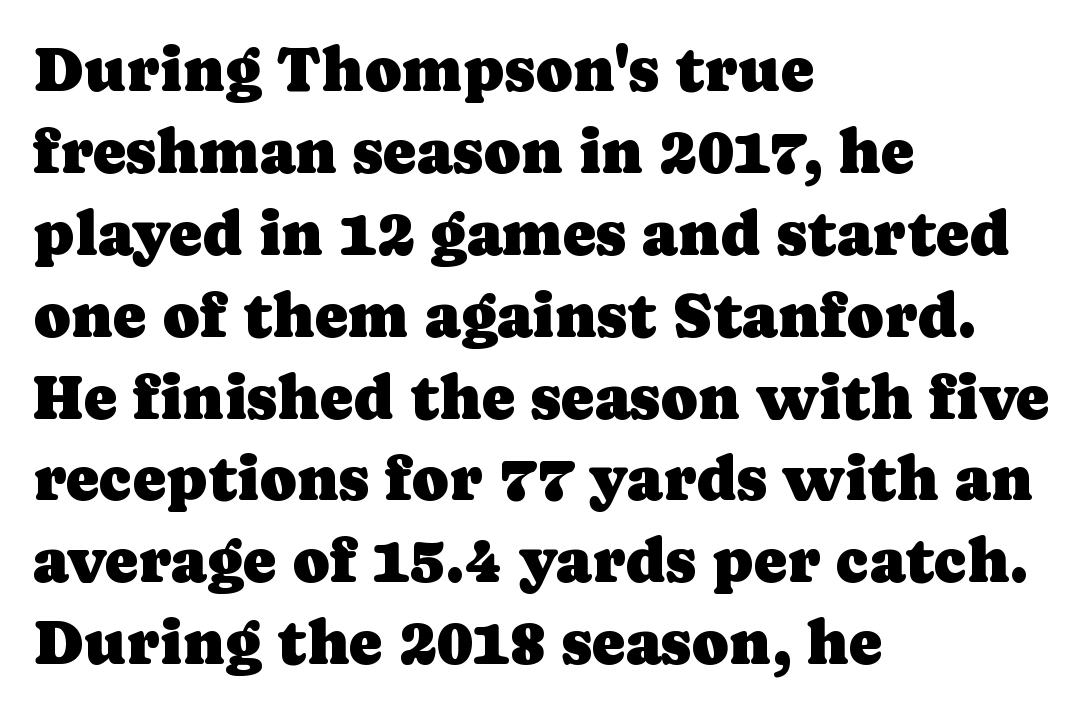
Alignment: flush left. Notice how descenders clear the ascenders below comfortably — that's standard leading. A typesetter would call this proportional, since set widths differ per character. Standard letterfit; no display-style spreading of the glyphs.
